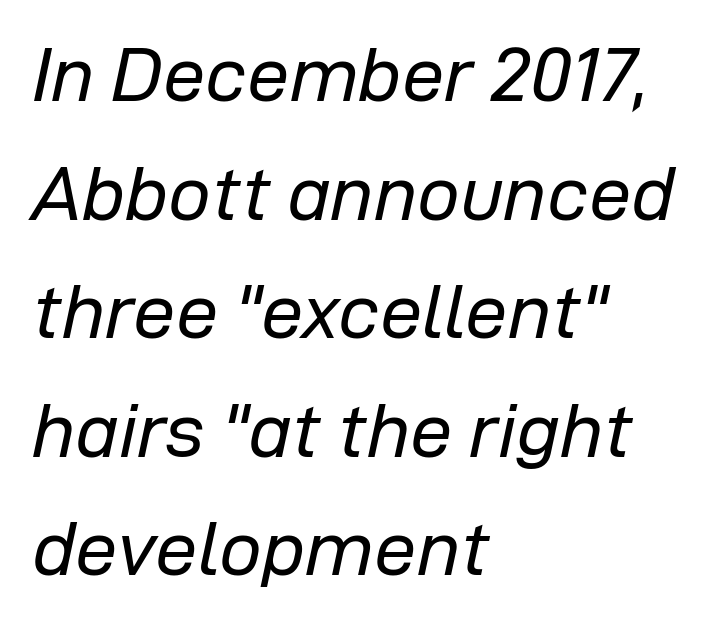
{"italic": "yes", "lean": "right", "slant_degrees": 12, "bold": "no", "weight": "regular", "width": "normal", "stroke_contrast": "low", "x_height": "medium", "monospaced": "no", "underline": "no", "align": "left", "line_spacing": "normal", "line_spacing_ratio": 1.56, "letter_spacing": "normal", "letter_spacing_em": 0.0, "glyph_px": 76}
